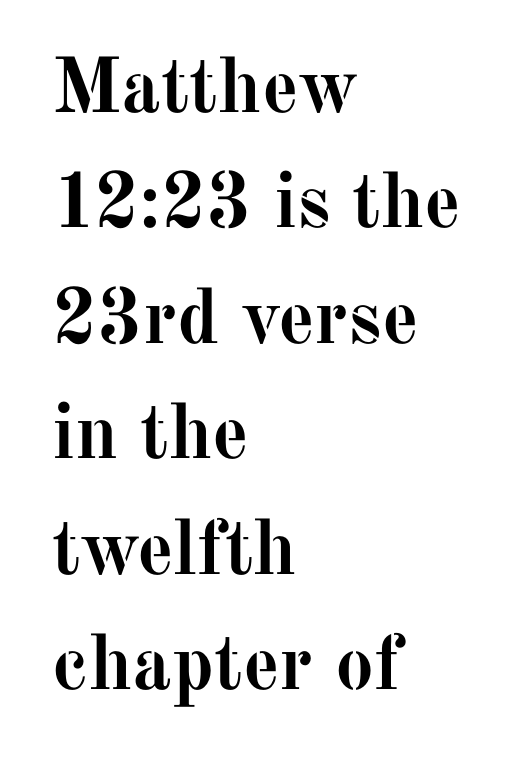
Q: Is the text bold? A: Yes.
Q: Is the text italic (slanted)? A: No, it is upright.
Q: Is the typeface a serif or a sans-serif typeface? A: Serif.
Q: Is the text underlined? A: No.
Q: How is the paragraph aligned? A: Left-aligned.
Q: Is the spacing between letters normal or unusually wide? A: Normal.
Q: Is the spacing between lines tight, normal or loose? A: Normal.
Q: Width (condensed, normal, or wide)? A: Normal.
Q: Stroke contrast? A: Medium.
Q: x-height? A: Medium.
Q: Monospaced? A: No.
